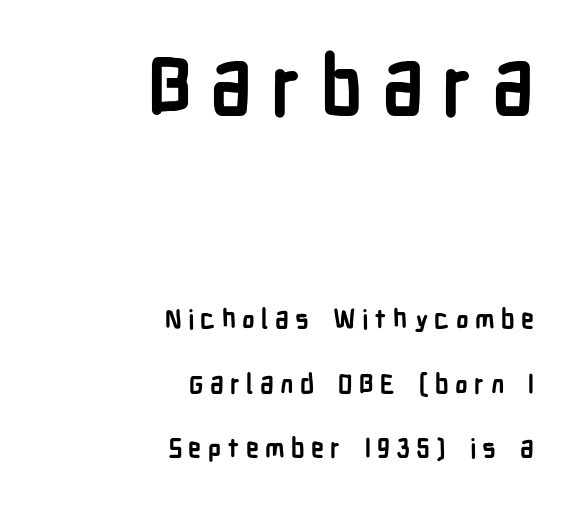
Only glyphs here, with clear space below each row. Every character sits straight up, as roman type does. This block would shrink considerably if given ordinary leading; it's expanded now. Thick stems and heavy bowls — unmistakably bold.
